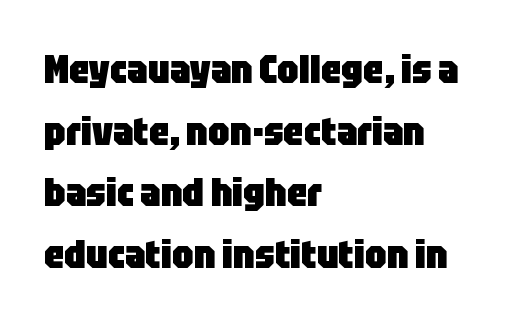
The image shows 39 px heavy, condensed sans-serif type, upright; set left-aligned, normal line spacing (1.58x), normal letter spacing, not underlined; low stroke contrast and a large x-height.
